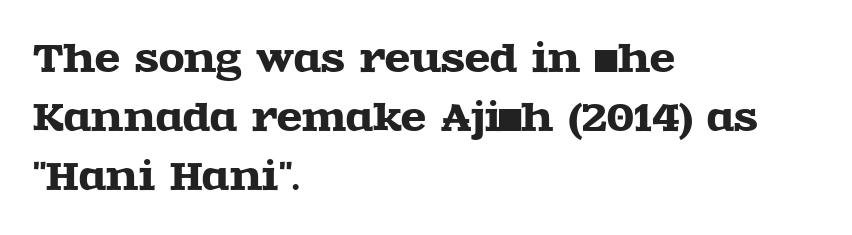
Q: Is the text italic (slanted)? A: No, it is upright.
Q: Is the typeface a serif or a sans-serif typeface? A: Serif.
Q: Is the text underlined? A: No.
Q: How is the paragraph aligned? A: Left-aligned.
Q: Is the spacing between letters normal or unusually wide? A: Normal.
Q: Is the spacing between lines tight, normal or loose? A: Normal.
Q: Width (condensed, normal, or wide)? A: Wide.
Q: x-height? A: Large.
Q: Monospaced? A: No.
